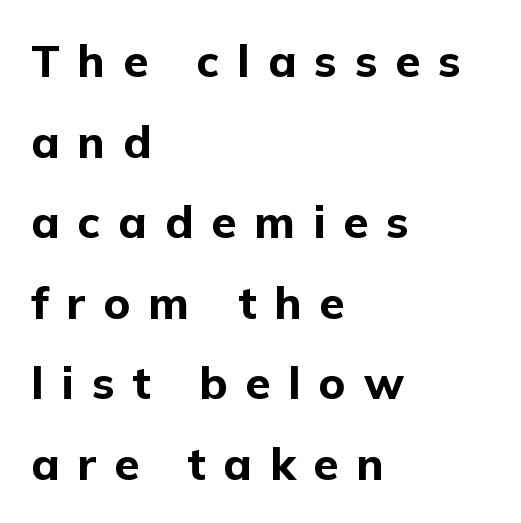
Q: Is the text bold? A: Yes.
Q: Is the text italic (slanted)? A: No, it is upright.
Q: Is the typeface a serif or a sans-serif typeface? A: Sans-serif.
Q: Is the text underlined? A: No.
Q: How is the paragraph aligned? A: Left-aligned.
Q: Is the spacing between letters normal or unusually wide? A: Unusually wide.
Q: Width (condensed, normal, or wide)? A: Normal.
Q: Stroke contrast? A: Low.
Q: x-height? A: Medium.
Q: Monospaced? A: No.
